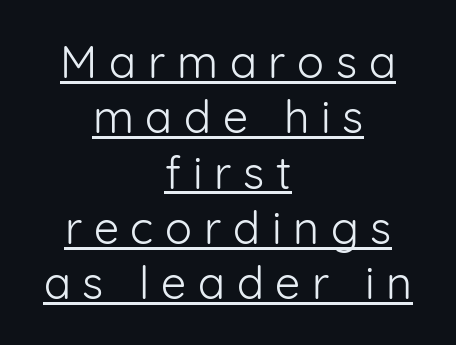
The passage shown is typed in a proportional face where columns would drift. The cut favours lightness, reaching ordinary text weight at its darkest. Does a line run under the words? Yes, clearly. These lines are composed in type without serifs. Neither beginnings nor endings align; midpoints do.
